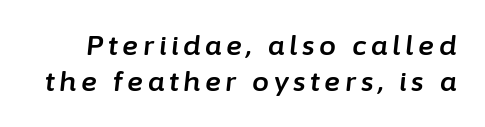
The image shows 27 px text type, italic (leaning right); set normal line spacing (1.33x), not underlined.
